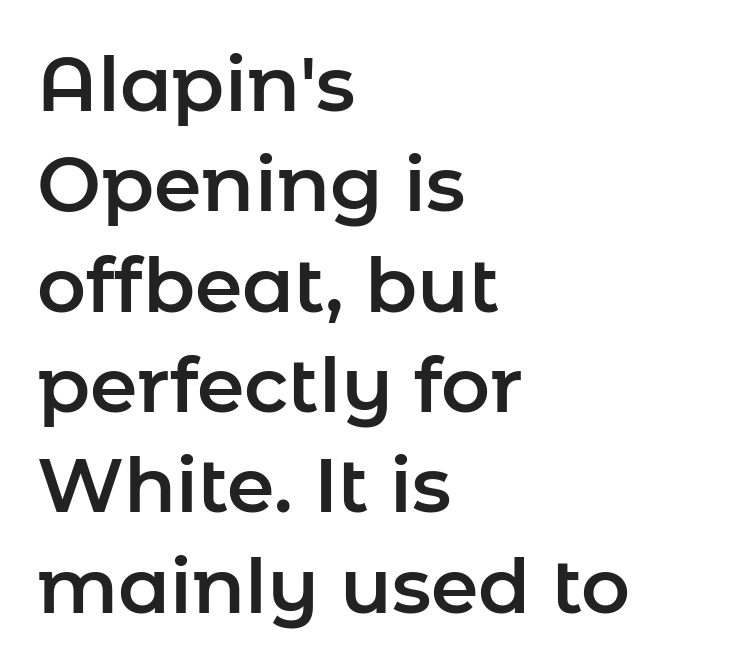
Nope, no serifs anywhere on these letters. The string is rendered with underlining switched off. The designer left line spacing at the default. The paragraph shown leans on its left margin. Rendered with straight, roman letterforms. Words appear dense and cohesive because spacing is normal.
